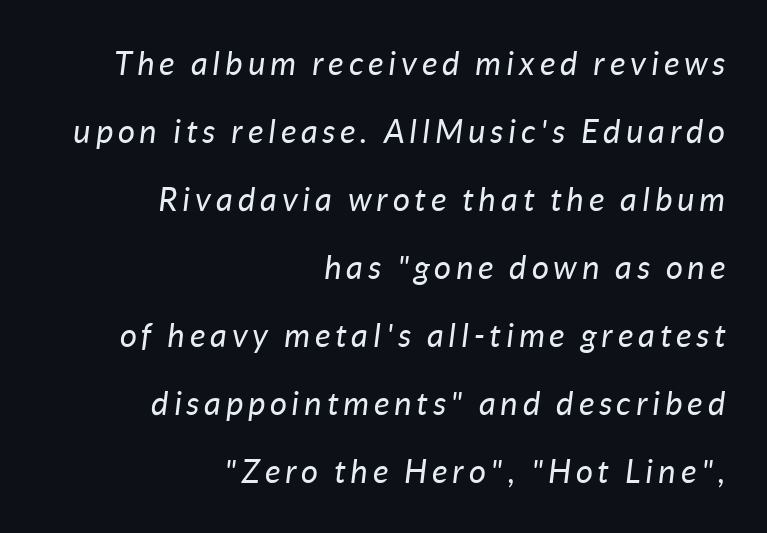
Q: Is the text bold? A: No.
Q: Is the text italic (slanted)? A: Yes, it leans right by about 7 degrees.
Q: Is the text underlined? A: No.
Q: How is the paragraph aligned? A: Right-aligned.
Q: Is the spacing between lines tight, normal or loose? A: Loose.
Q: Width (condensed, normal, or wide)? A: Normal.
Q: Stroke contrast? A: Low.
Q: x-height? A: Medium.
Q: Monospaced? A: No.
